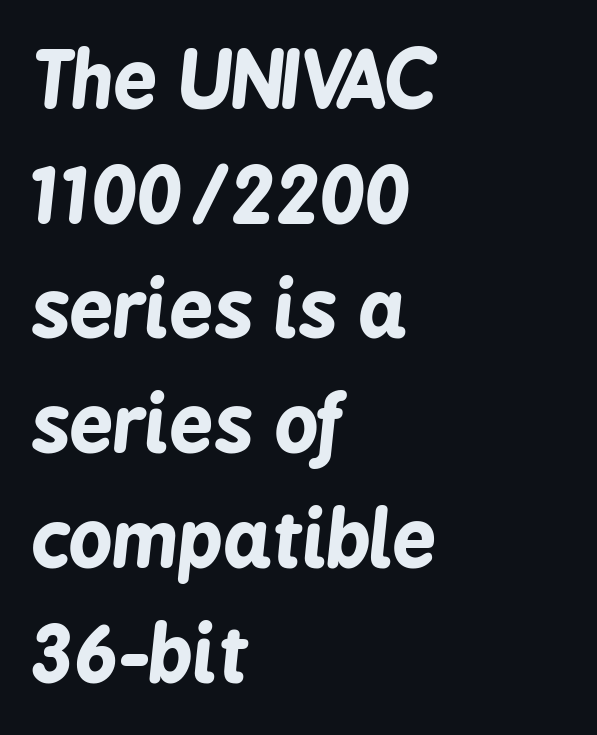
The passage shown leans; its letterforms are oblique. The passage shown has conventional tracking throughout. Check under the words: just untouched page. Leftover space on each line is placed entirely after the last word.
